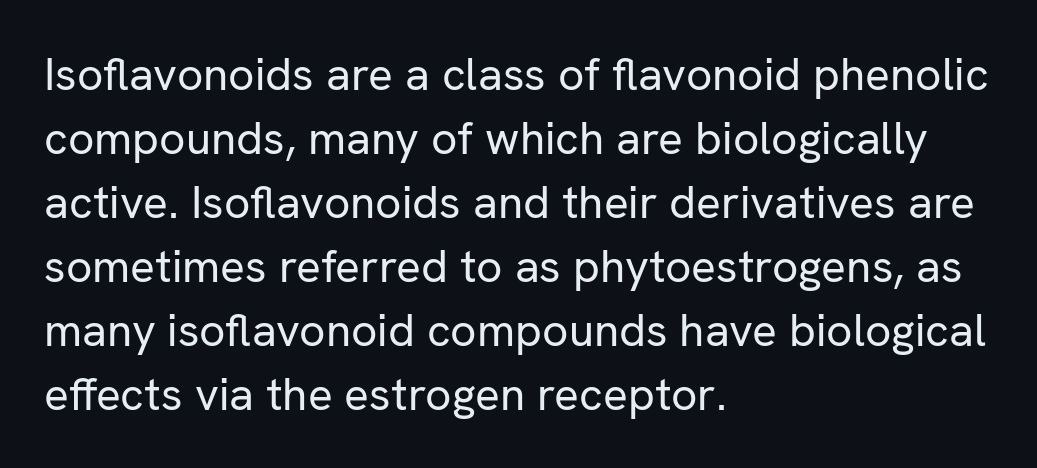
The image shows 46 px regular-weight sans-serif type, upright; set left-aligned, normal line spacing (1.39x), normal letter spacing, not underlined; low stroke contrast and a medium x-height.
